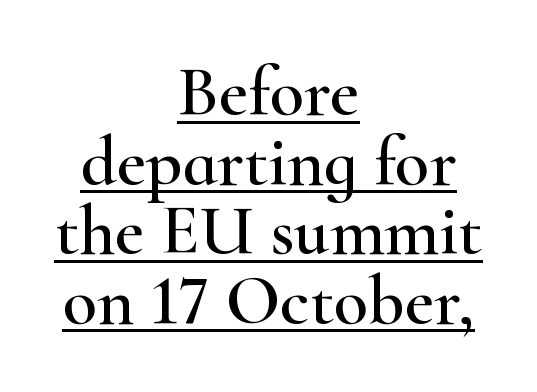
The image shows 71 px wide serif type, upright; set centered, tight line spacing (0.98x), normal letter spacing, underlined; high stroke contrast and a small x-height.
